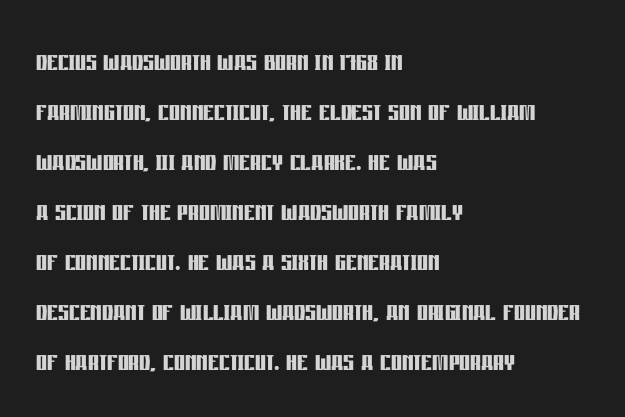
The image shows 34 px semibold, condensed sans-serif type, upright; set left-aligned, normal line spacing (1.47x), normal letter spacing, not underlined; low stroke contrast and a large x-height.
